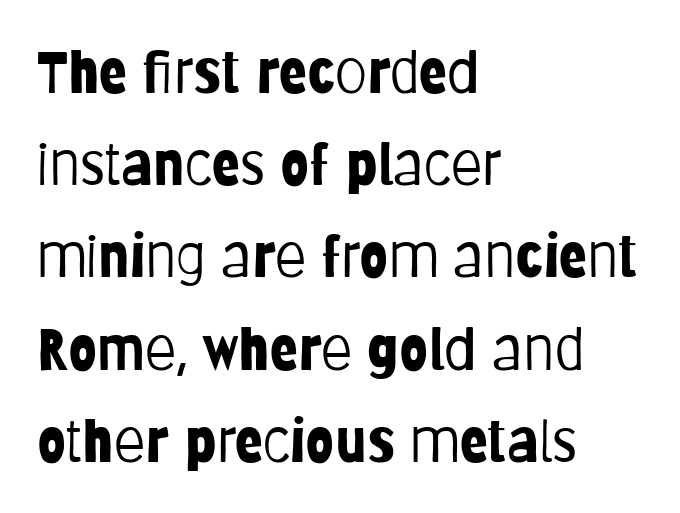
Q: Is the text bold? A: No.
Q: Is the text italic (slanted)? A: No, it is upright.
Q: Is the typeface a serif or a sans-serif typeface? A: Sans-serif.
Q: Is the text underlined? A: No.
Q: How is the paragraph aligned? A: Left-aligned.
Q: Is the spacing between letters normal or unusually wide? A: Normal.
Q: Is the spacing between lines tight, normal or loose? A: Normal.
Q: Width (condensed, normal, or wide)? A: Condensed.
Q: Stroke contrast? A: Low.
Q: x-height? A: Large.
Q: Monospaced? A: No.
